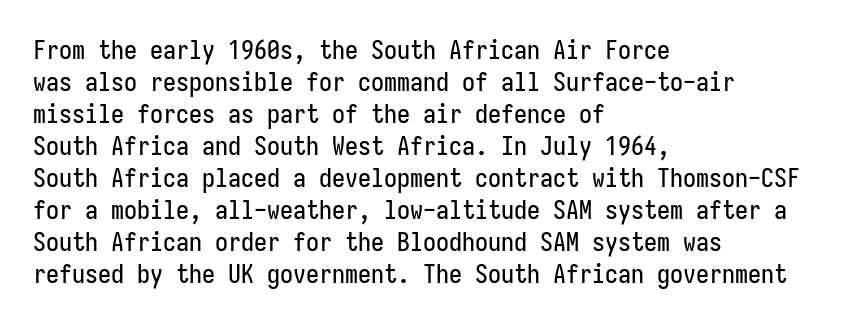
Q: Is the text italic (slanted)? A: No, it is upright.
Q: Is the text underlined? A: No.
Q: How is the paragraph aligned? A: Left-aligned.
Q: Is the spacing between letters normal or unusually wide? A: Normal.
